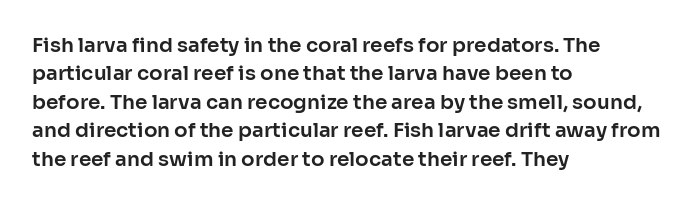
Q: Is the text italic (slanted)? A: No, it is upright.
Q: Is the text underlined? A: No.
Q: How is the paragraph aligned? A: Left-aligned.
Q: Is the spacing between letters normal or unusually wide? A: Normal.
Q: Is the spacing between lines tight, normal or loose? A: Normal.
